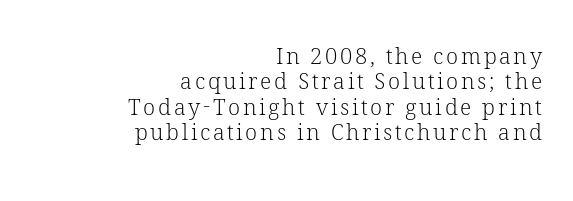
Q: Is the text bold? A: No.
Q: Is the text italic (slanted)? A: No, it is upright.
Q: Is the text underlined? A: No.
Q: How is the paragraph aligned? A: Right-aligned.
Q: Is the spacing between lines tight, normal or loose? A: Tight.
